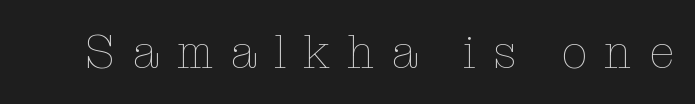
No extra ink here — the face is not bold. There is plenty of visible air inserted between adjacent glyphs. Nope, not italic — everything's standing straight. The rendering uses natural spacing where letterforms have individual widths.
